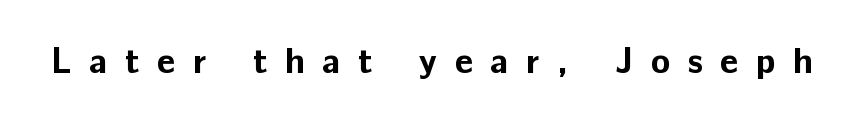
Are there feet on the stems? There aren't — it's a sans. Proportional: the letters do not fall into vertical columns. What weight is shown? A full bold with thick strokes. Descenders are the only things crossing below the line.
